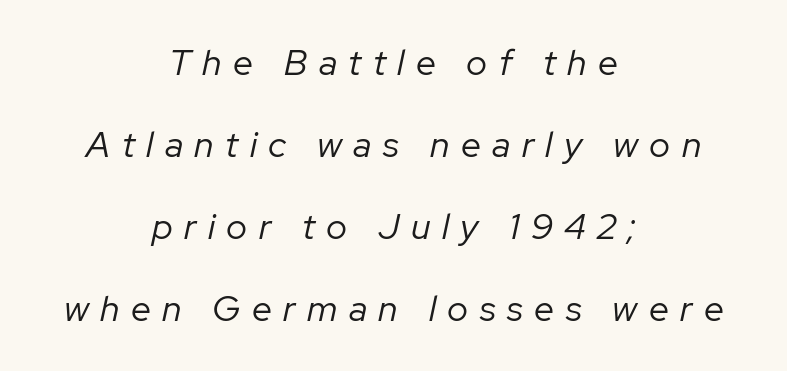
Here the glyphs are tracked loosely, breaking word shapes into spaced letters. Only glyphs here, with clear space below each row. Where is the straight margin? There isn't one; the lines are centered. The rendering uses a large line-height, opening up the rows.
